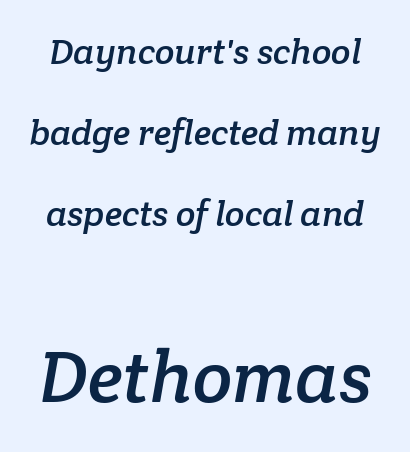
The image shows 73 px serif type; set loose line spacing (2.25x), normal letter spacing, not underlined; the second (bottom) block is 2.03x larger; low stroke contrast and a medium x-height.
